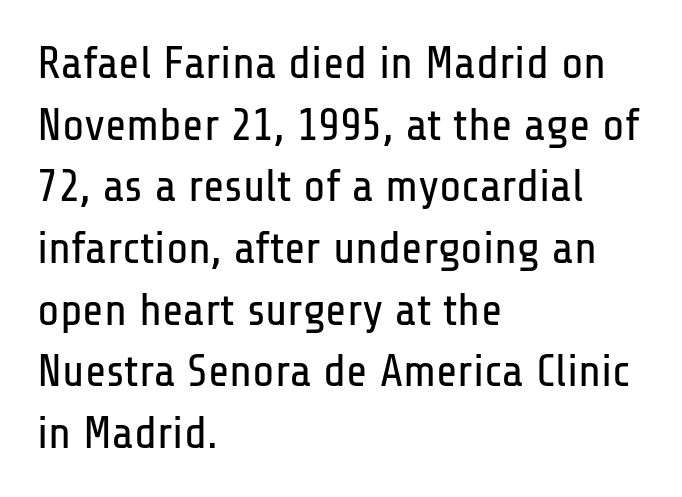
{"serif": "no", "italic": "no", "bold": "no", "weight": "regular", "width": "condensed", "stroke_contrast": "low", "x_height": "medium", "monospaced": "no", "underline": "no", "align": "left", "line_spacing": "normal", "line_spacing_ratio": 1.34, "letter_spacing": "normal", "letter_spacing_em": 0.0, "glyph_px": 46}
